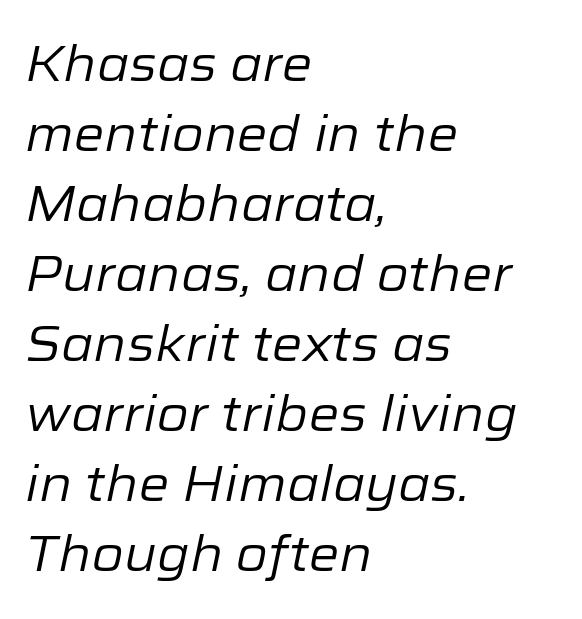
Letter spacing: default. Line starts are locked; line ends wander. This is oblique type, the kind used for emphasis or titles. The string is rendered with underlining switched off.
